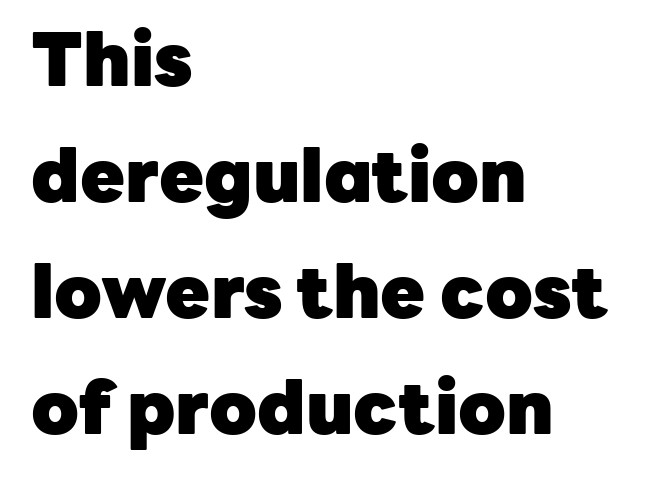
The image shows 73 px heavy sans-serif type, upright; set left-aligned, normal line spacing (1.59x), normal letter spacing, not underlined; low stroke contrast and a medium x-height.
